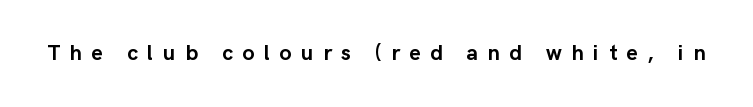
The gap between lines stays unmarked. Ascenders rise straight up at ninety degrees. These lines have a slow, spaced-out rhythm from letter to letter. Notice how thick the strokes are: this is what a full bold looks like.
